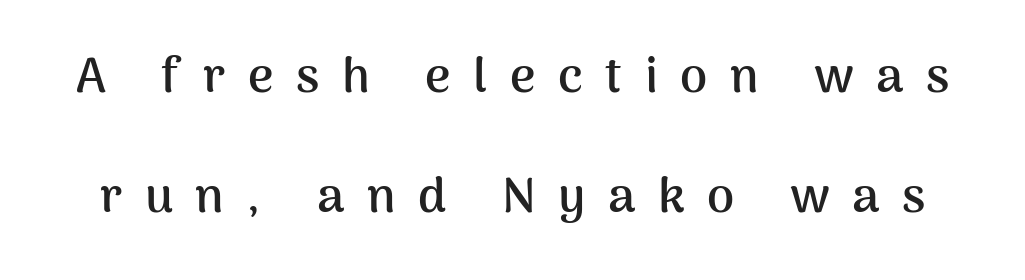
The image shows 49 px semibold sans-serif type, upright; set loose line spacing (2.45x), unusually wide letter spacing (+0.46 em), not underlined; medium stroke contrast and a medium x-height.
